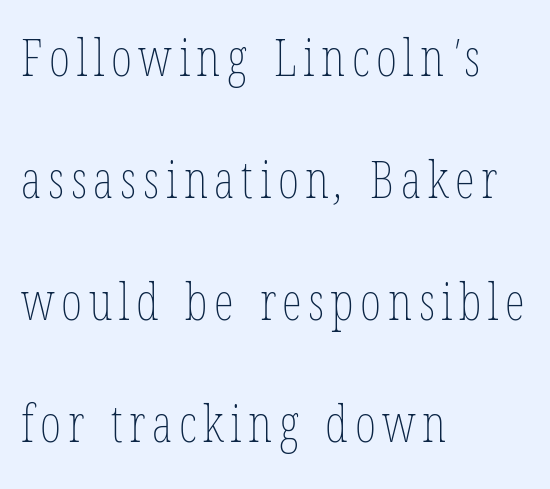
{"bold": "no", "weight": "thin", "width": "condensed", "stroke_contrast": "low", "x_height": "medium", "monospaced": "no", "underline": "no", "align": "left", "line_spacing": "loose", "line_spacing_ratio": 2.39, "glyph_px": 51}
